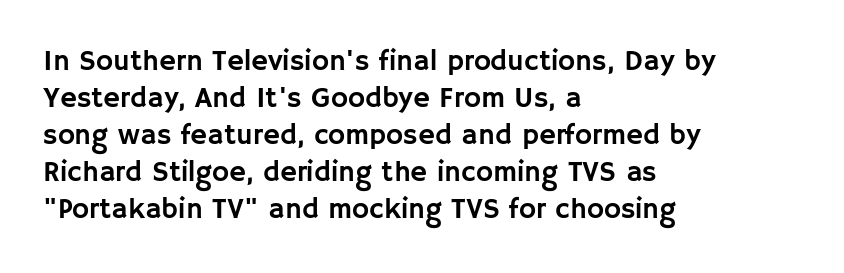
{"serif": "no", "italic": "no", "width": "normal", "stroke_contrast": "low", "x_height": "large", "monospaced": "no", "underline": "no", "align": "left", "line_spacing": "normal", "line_spacing_ratio": 1.28, "letter_spacing": "normal", "letter_spacing_em": 0.0, "glyph_px": 29}
